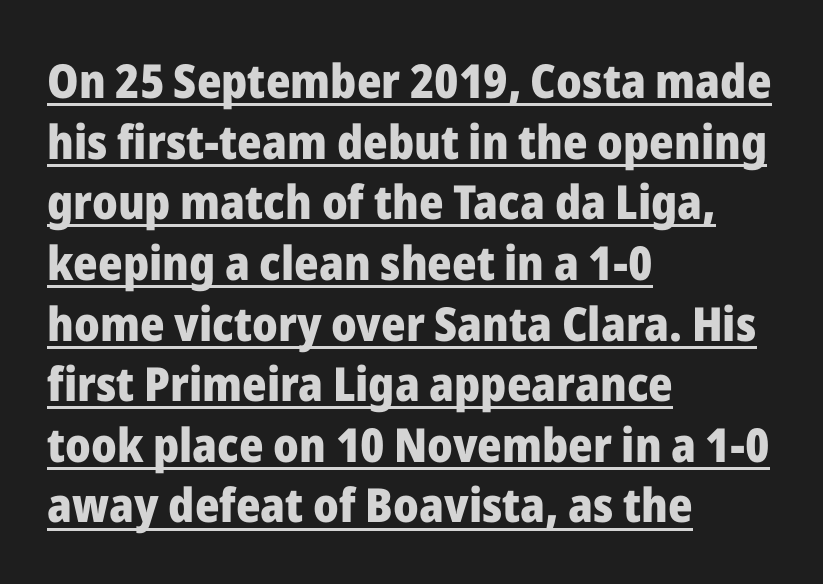
{"serif": "no", "italic": "no", "bold": "yes", "weight": "heavy", "width": "normal", "stroke_contrast": "low", "x_height": "medium", "monospaced": "no", "underline": "yes", "align": "left", "line_spacing": "normal", "line_spacing_ratio": 1.29, "letter_spacing": "normal", "letter_spacing_em": 0.0, "glyph_px": 47}
